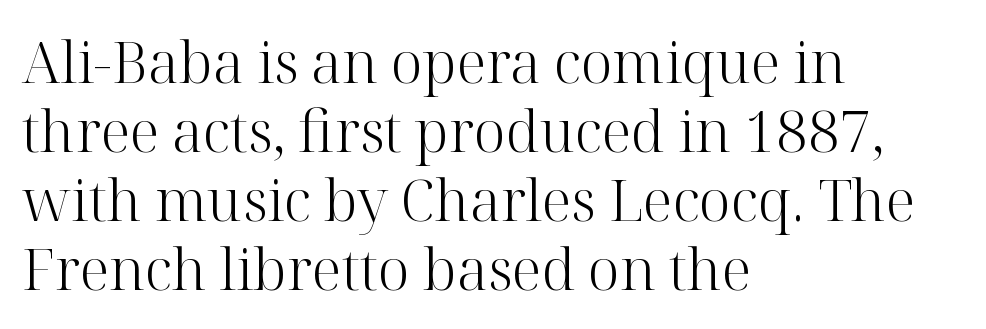
{"serif": "yes", "italic": "no", "bold": "no", "weight": "light", "width": "normal", "stroke_contrast": "high", "x_height": "medium", "monospaced": "no", "underline": "no", "align": "left", "line_spacing_ratio": 1.21, "letter_spacing": "normal", "letter_spacing_em": 0.0, "glyph_px": 57}
